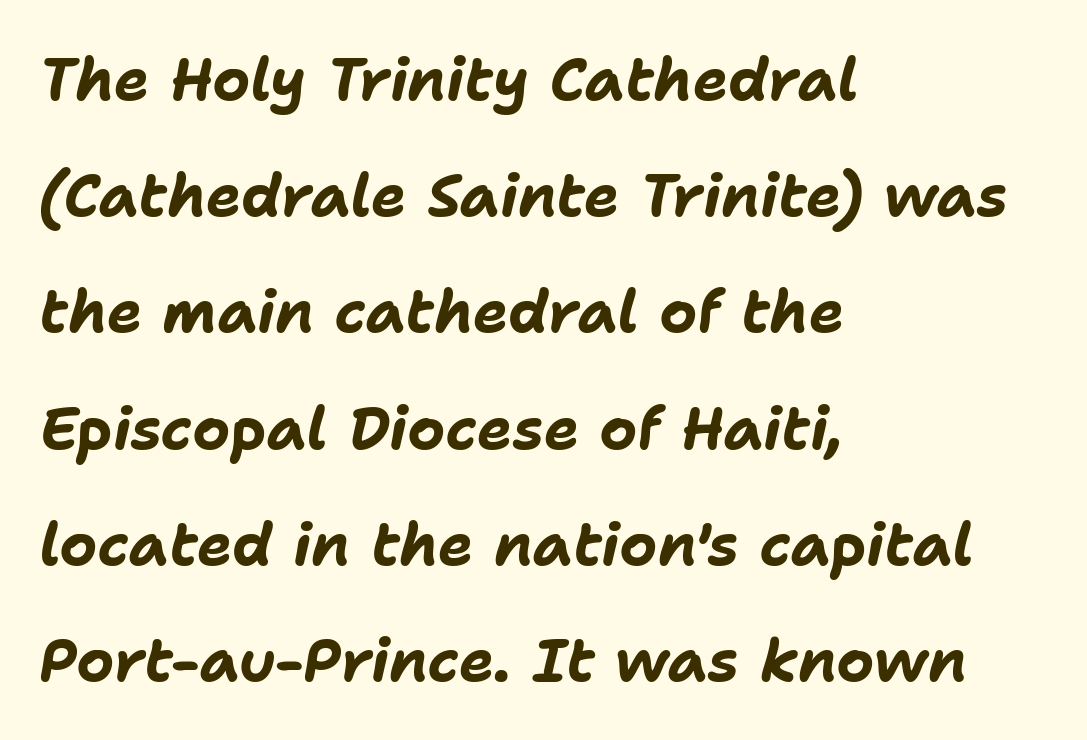
Q: Is the text bold? A: Yes.
Q: Is the text italic (slanted)? A: Yes, it leans right by about 11 degrees.
Q: Is the text underlined? A: No.
Q: How is the paragraph aligned? A: Left-aligned.
Q: Is the spacing between letters normal or unusually wide? A: Normal.
Q: Is the spacing between lines tight, normal or loose? A: Loose.
Q: Width (condensed, normal, or wide)? A: Normal.
Q: Stroke contrast? A: Low.
Q: x-height? A: Medium.
Q: Monospaced? A: No.
